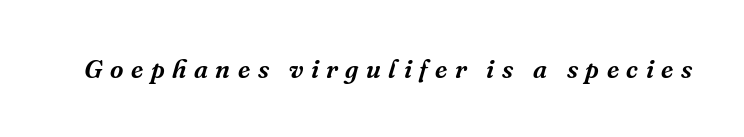
Compared with ordinary roman type, these characters are visibly tilted. Descenders are the only things crossing below the line. Letter spacing: wide.
